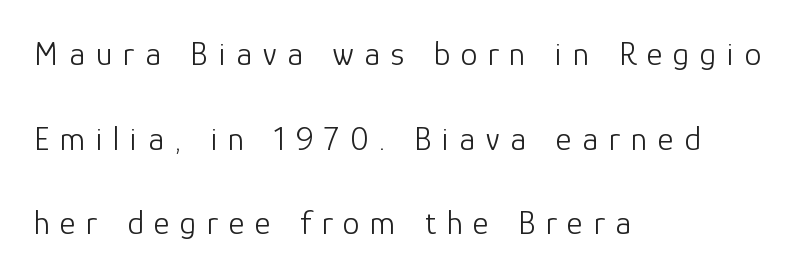
This is roman type, the default non-slanted kind. No feet cap the strokes, marking this as sans-serif type. The face looks like a standard text weight, possibly lighter. Honestly, the letter spacing is so wide it's the main thing you notice. The face used here is proportionally spaced, like ordinary book or web type.
